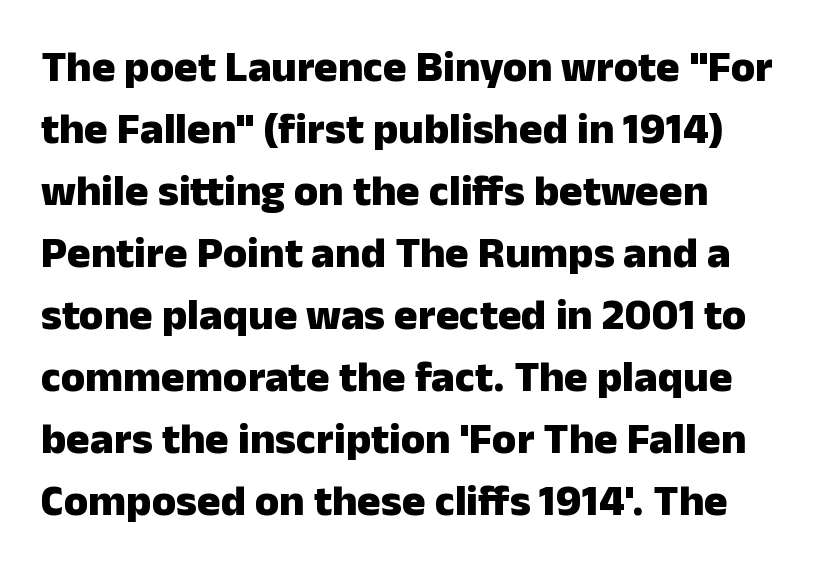
The image shows 44 px heavy sans-serif type, upright; set normal line spacing (1.41x), normal letter spacing, not underlined; low stroke contrast and a medium x-height.
